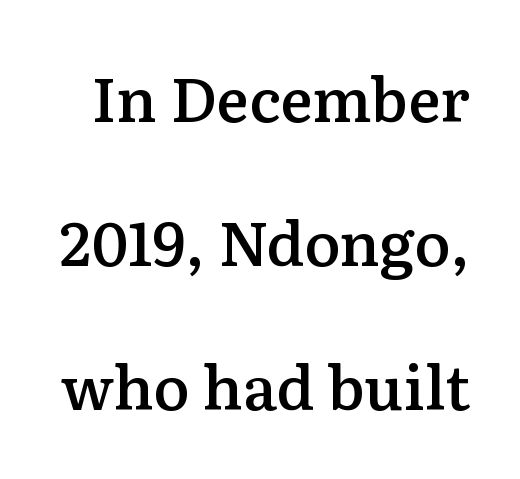
Q: Is the text bold? A: Semi-bold.
Q: Is the text italic (slanted)? A: No, it is upright.
Q: Is the typeface a serif or a sans-serif typeface? A: Serif.
Q: Is the text underlined? A: No.
Q: Is the spacing between letters normal or unusually wide? A: Normal.
Q: Is the spacing between lines tight, normal or loose? A: Loose.
Q: Width (condensed, normal, or wide)? A: Normal.
Q: Stroke contrast? A: Low.
Q: x-height? A: Medium.
Q: Monospaced? A: No.
